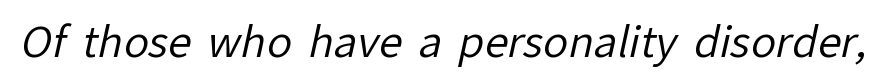
{"serif": "no", "bold": "no", "weight": "regular", "width": "normal", "stroke_contrast": "low", "x_height": "medium", "monospaced": "no", "underline": "no", "letter_spacing": "normal", "letter_spacing_em": 0.0, "glyph_px": 42}
